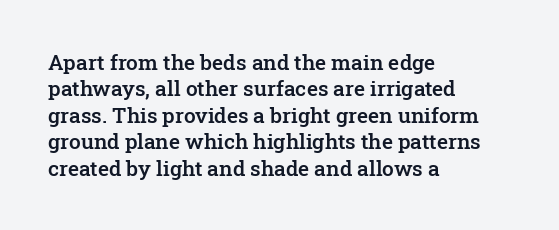
Its strokes are somewhat broadened, the hallmark of semibold type. Notice how descenders clear the ascenders below comfortably — that's standard leading. The letters stand straight up with perfectly vertical stems. Compared with a centered layout, this one pins lines to the left instead.
